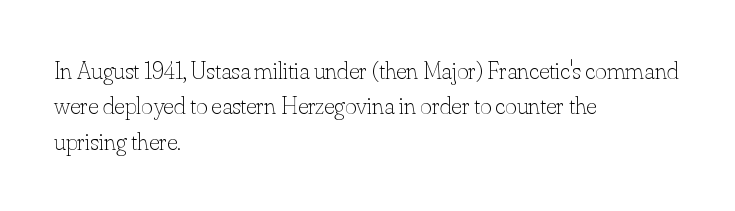
Q: Is the text bold? A: No.
Q: Is the text italic (slanted)? A: No, it is upright.
Q: Is the text underlined? A: No.
Q: How is the paragraph aligned? A: Left-aligned.
Q: Is the spacing between letters normal or unusually wide? A: Normal.
Q: Is the spacing between lines tight, normal or loose? A: Normal.
